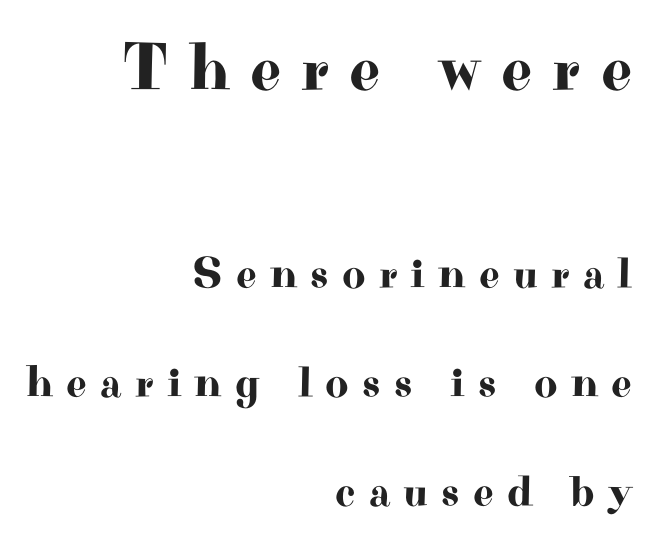
{"serif": "yes", "italic": "no", "width": "wide", "stroke_contrast": "high", "x_height": "small", "monospaced": "no", "underline": "no", "align": "right", "line_spacing": "loose", "line_spacing_ratio": 2.42, "letter_spacing": "wide", "letter_spacing_em": 0.29, "larger_block": "first", "size_ratio": 1.51, "glyph_px": 68}
